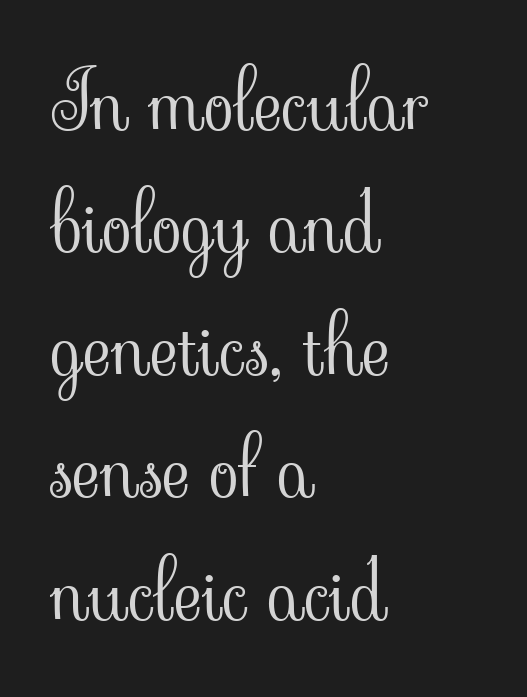
The image shows 78 px light serif type, upright; set left-aligned, normal line spacing (1.57x), normal letter spacing, not underlined; low stroke contrast and a small x-height.
